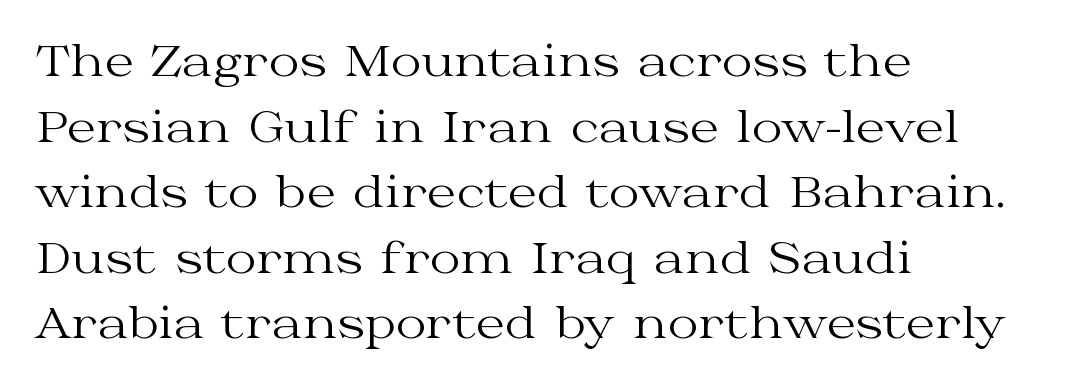
Q: Is the text bold? A: No.
Q: Is the text italic (slanted)? A: No, it is upright.
Q: Is the typeface a serif or a sans-serif typeface? A: Serif.
Q: Is the text underlined? A: No.
Q: How is the paragraph aligned? A: Left-aligned.
Q: Is the spacing between letters normal or unusually wide? A: Normal.
Q: Is the spacing between lines tight, normal or loose? A: Normal.
Q: Width (condensed, normal, or wide)? A: Wide.
Q: Stroke contrast? A: Medium.
Q: x-height? A: Medium.
Q: Monospaced? A: No.
